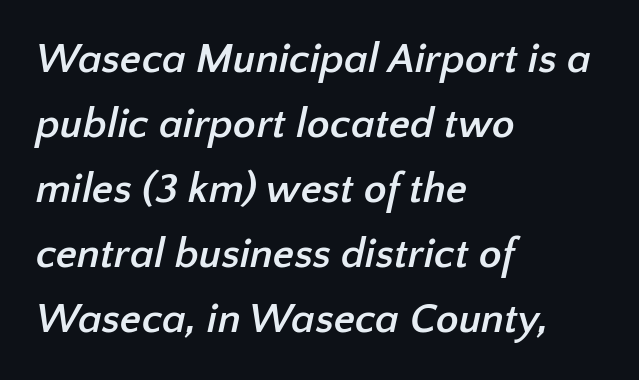
The image shows 42 px semibold sans-serif type; set left-aligned, normal line spacing (1.55x), normal letter spacing, not underlined; low stroke contrast and a medium x-height.
